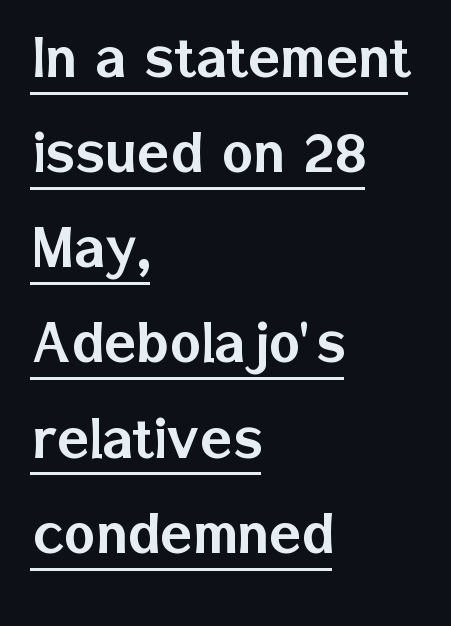
{"serif": "no", "italic": "no", "width": "normal", "stroke_contrast": "low", "x_height": "medium", "monospaced": "no", "underline": "yes", "align": "left", "line_spacing": "normal", "line_spacing_ratio": 1.42, "letter_spacing": "normal", "letter_spacing_em": 0.0, "glyph_px": 67}
